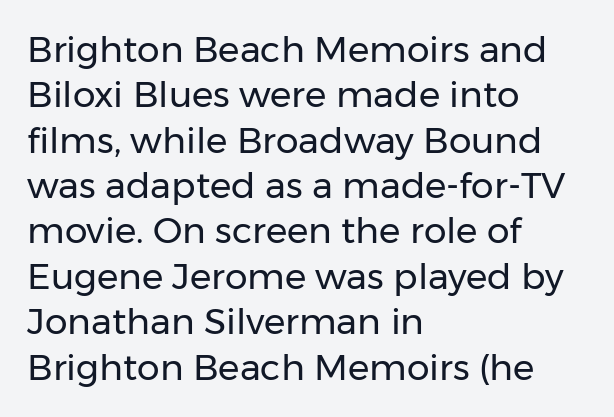
{"serif": "no", "italic": "no", "bold": "no", "weight": "regular", "width": "normal", "stroke_contrast": "low", "x_height": "medium", "monospaced": "no", "underline": "no", "align": "left", "line_spacing": "normal", "line_spacing_ratio": 1.26, "letter_spacing": "normal", "letter_spacing_em": 0.0, "glyph_px": 36}
